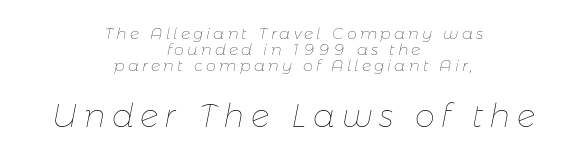
{"italic": "yes", "lean": "right", "slant_degrees": 11, "bold": "no", "weight": "thin", "width": "normal", "stroke_contrast": "low", "x_height": "medium", "monospaced": "no", "underline": "no", "align": "center", "line_spacing": "tight", "line_spacing_ratio": 0.99, "letter_spacing": "wide", "letter_spacing_em": 0.2, "larger_block": "second", "size_ratio": 2.0, "glyph_px": 32}
